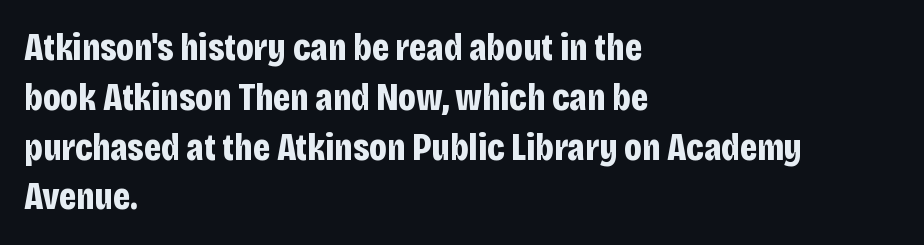
The image shows 38 px bold, condensed sans-serif type, upright; set left-aligned, normal line spacing (1.31x), normal letter spacing, not underlined; low stroke contrast and a large x-height.
